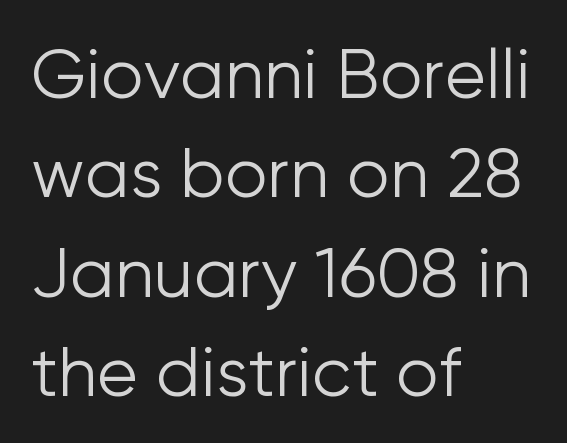
The image shows 68 px light sans-serif type, upright; set left-aligned, normal line spacing (1.46x), normal letter spacing, not underlined; low stroke contrast and a medium x-height.
